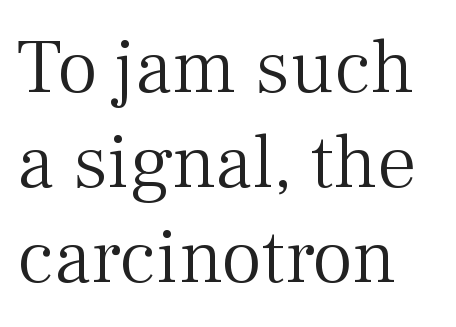
Q: Is the text bold? A: No.
Q: Is the text italic (slanted)? A: No, it is upright.
Q: Is the typeface a serif or a sans-serif typeface? A: Serif.
Q: Is the text underlined? A: No.
Q: How is the paragraph aligned? A: Left-aligned.
Q: Is the spacing between letters normal or unusually wide? A: Normal.
Q: Width (condensed, normal, or wide)? A: Normal.
Q: Stroke contrast? A: Medium.
Q: x-height? A: Medium.
Q: Monospaced? A: No.
